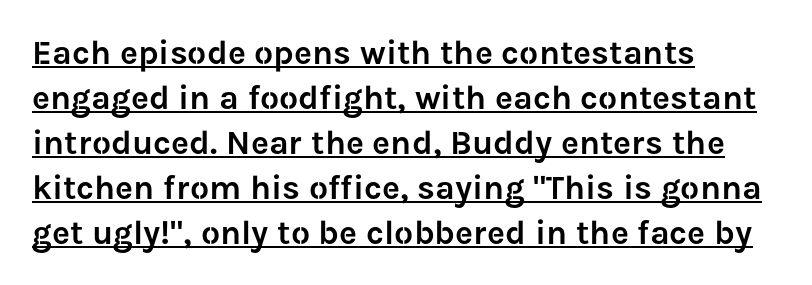
Q: Is the text italic (slanted)? A: No, it is upright.
Q: Is the typeface a serif or a sans-serif typeface? A: Sans-serif.
Q: Is the text underlined? A: Yes.
Q: How is the paragraph aligned? A: Left-aligned.
Q: Is the spacing between letters normal or unusually wide? A: Normal.
Q: Is the spacing between lines tight, normal or loose? A: Normal.
Q: Width (condensed, normal, or wide)? A: Normal.
Q: Stroke contrast? A: Low.
Q: x-height? A: Medium.
Q: Monospaced? A: No.
